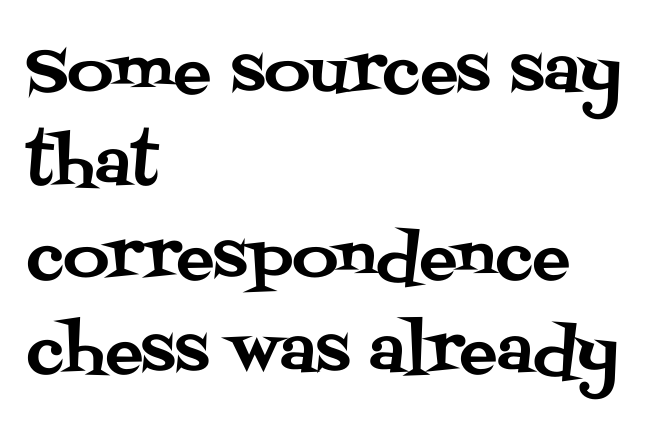
{"serif": "yes", "italic": "no", "width": "normal", "stroke_contrast": "medium", "x_height": "large", "monospaced": "no", "underline": "no", "align": "left", "line_spacing": "normal", "line_spacing_ratio": 1.48, "letter_spacing": "normal", "letter_spacing_em": 0.0, "glyph_px": 63}
